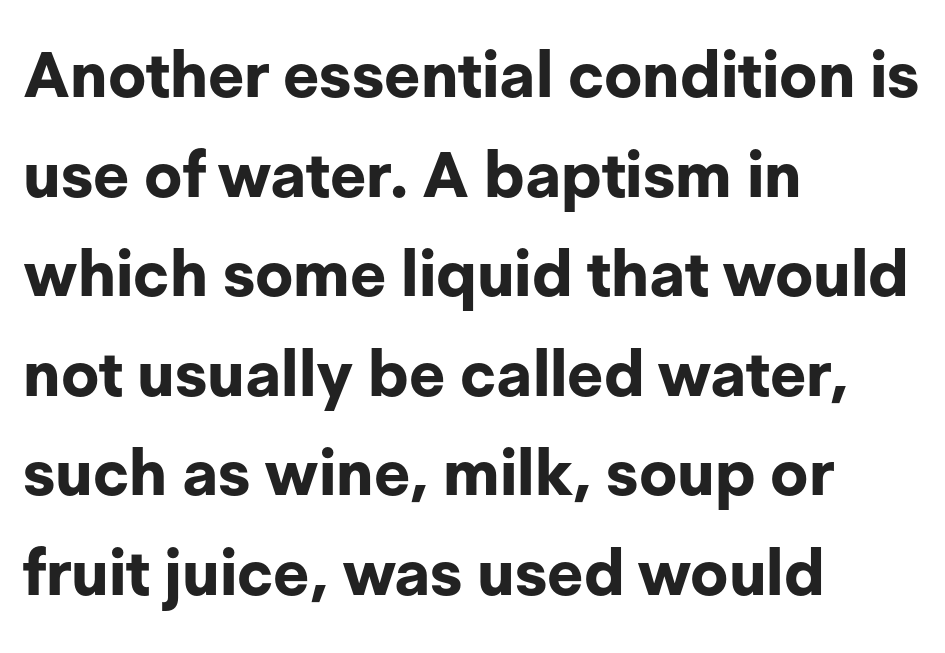
Designer's note — italics off, roman on. I'd describe the lettering as bold — thick and assertive. Typographically, this falls in the sans-serif category. The paragraph shown leans on its left margin. Baseline-to-baseline distance is the conventional proportion of letter height. Each letter keeps its own natural width here, so spacing adapts to shape.
